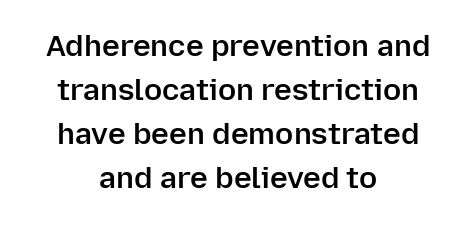
Stems and bowls a touch heavier than normal — semibold. The designer went with a sans here, leaving each stem footless. Quick note: underline off. The passage shown is typed in a proportional face where columns would drift. Vertical strokes here are truly vertical. Between one letter and the next there's only the usual sliver of space.
